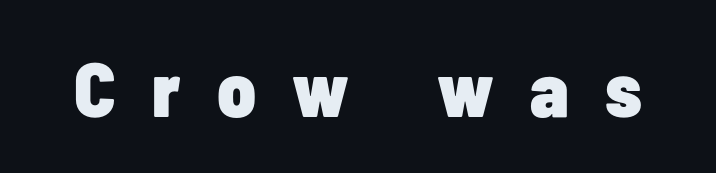
Q: Is the text bold? A: Yes.
Q: Is the text italic (slanted)? A: No, it is upright.
Q: Is the typeface a serif or a sans-serif typeface? A: Sans-serif.
Q: Is the text underlined? A: No.
Q: Is the spacing between letters normal or unusually wide? A: Unusually wide.
Q: Width (condensed, normal, or wide)? A: Condensed.
Q: Stroke contrast? A: Low.
Q: x-height? A: Medium.
Q: Monospaced? A: No.
